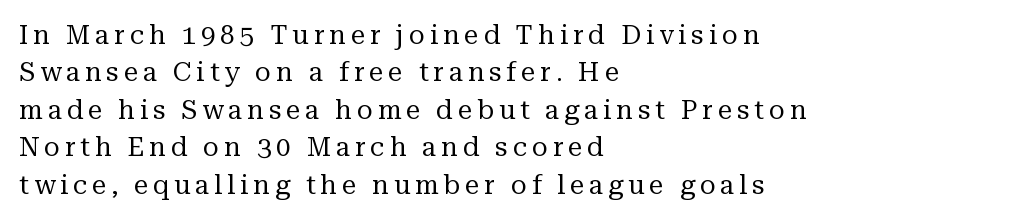
The image shows 26 px text type, upright; set left-aligned, normal line spacing (1.44x), not underlined.
